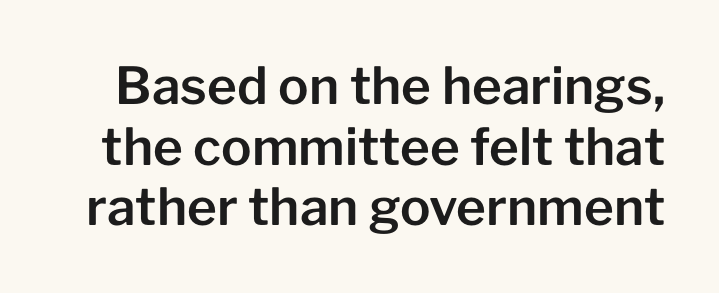
Q: Is the text italic (slanted)? A: No, it is upright.
Q: Is the typeface a serif or a sans-serif typeface? A: Sans-serif.
Q: Is the text underlined? A: No.
Q: Is the spacing between letters normal or unusually wide? A: Normal.
Q: Width (condensed, normal, or wide)? A: Normal.
Q: Stroke contrast? A: Low.
Q: x-height? A: Medium.
Q: Monospaced? A: No.
